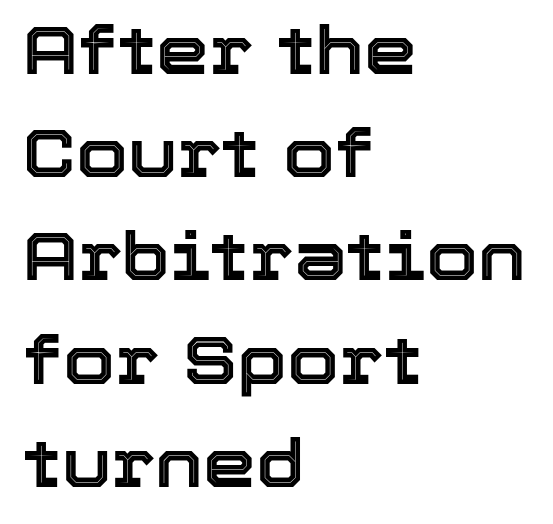
Q: Is the text italic (slanted)? A: No, it is upright.
Q: Is the text underlined? A: No.
Q: How is the paragraph aligned? A: Left-aligned.
Q: Is the spacing between letters normal or unusually wide? A: Normal.
Q: Is the spacing between lines tight, normal or loose? A: Normal.
Q: Width (condensed, normal, or wide)? A: Normal.
Q: x-height? A: Medium.
Q: Monospaced? A: No.
